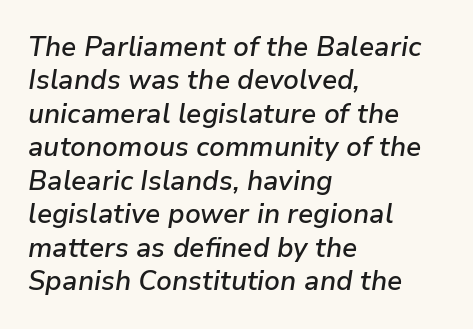
The image shows 27 px text type, italic (leaning right); set left-aligned, line spacing 1.24x, normal letter spacing, not underlined.
